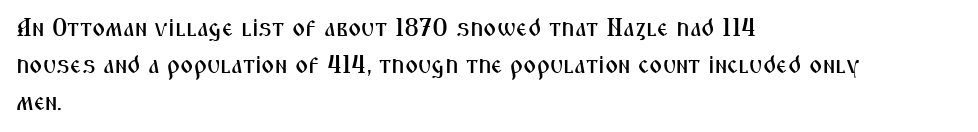
The image shows 25 px text type, upright; set left-aligned, normal line spacing (1.49x), normal letter spacing, not underlined.
